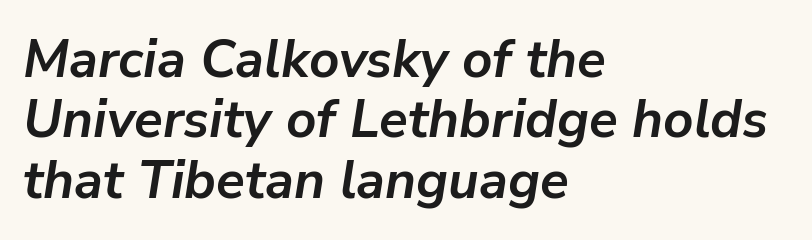
Notice how thick the strokes are: this is what a full bold looks like. Anything drawn beneath the words? Only blank space. Vertical spacing — tight. Short and long lines alike share a common starting point at left. Yep, that's italic — everything's leaning. Looks like regular typesetting: each glyph gets only the width it needs.
